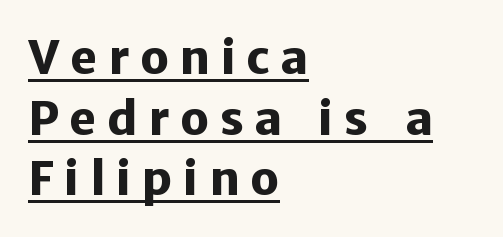
{"serif": "no", "italic": "no", "bold": "yes", "weight": "heavy", "width": "normal", "stroke_contrast": "low", "x_height": "medium", "monospaced": "no", "underline": "yes", "align": "left", "line_spacing": "normal", "line_spacing_ratio": 1.32, "letter_spacing": "wide", "letter_spacing_em": 0.23, "glyph_px": 46}
